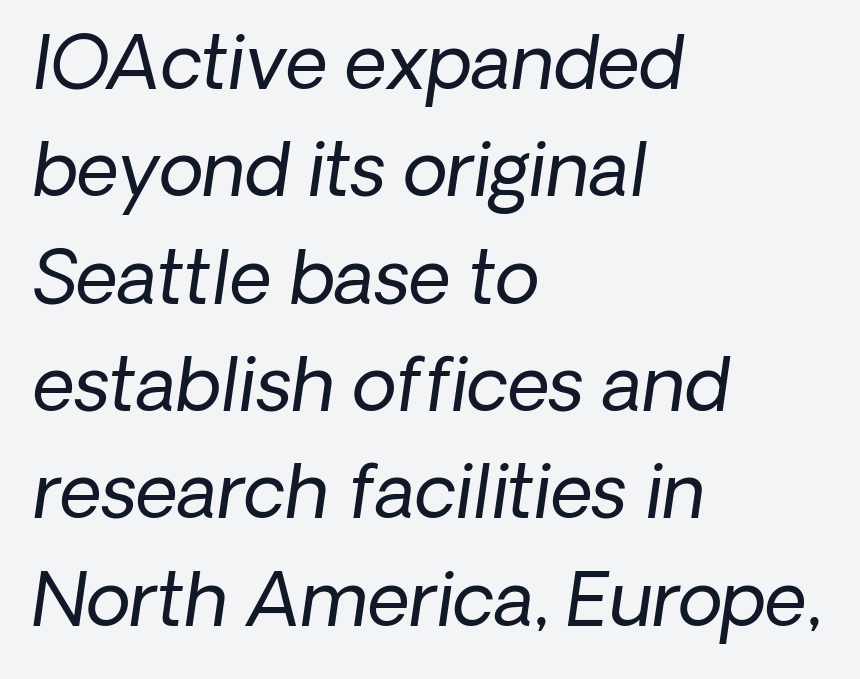
Q: Is the text bold? A: No.
Q: Is the text italic (slanted)? A: Yes, it leans right by about 8 degrees.
Q: Is the text underlined? A: No.
Q: How is the paragraph aligned? A: Left-aligned.
Q: Is the spacing between letters normal or unusually wide? A: Normal.
Q: Is the spacing between lines tight, normal or loose? A: Normal.
Q: Width (condensed, normal, or wide)? A: Normal.
Q: Stroke contrast? A: Low.
Q: x-height? A: Medium.
Q: Monospaced? A: No.
